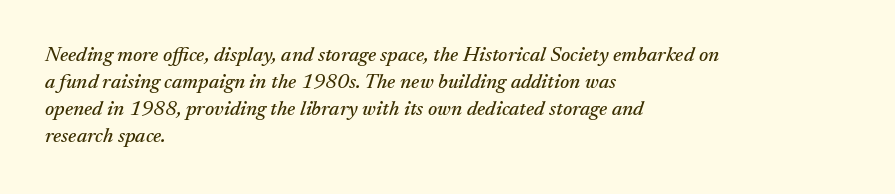
{"italic": "yes", "lean": "right", "slant_degrees": 17, "underline": "no", "align": "left", "line_spacing": "normal", "line_spacing_ratio": 1.29, "letter_spacing": "normal", "letter_spacing_em": 0.0, "glyph_px": 21}
